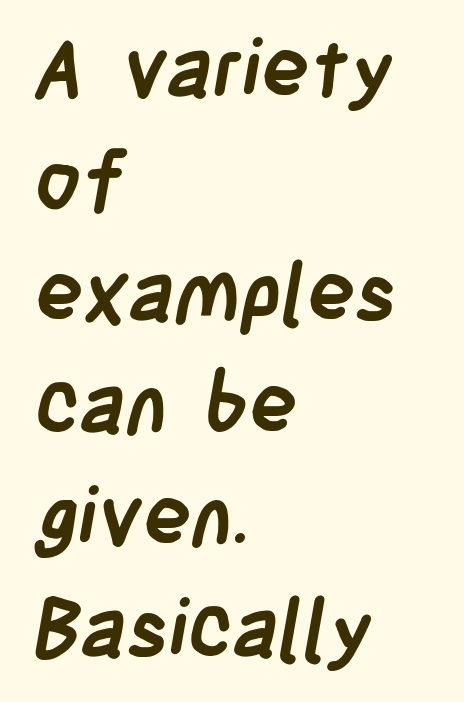
Q: Is the text bold? A: Yes.
Q: Is the typeface a serif or a sans-serif typeface? A: Sans-serif.
Q: Is the text underlined? A: No.
Q: How is the paragraph aligned? A: Left-aligned.
Q: Is the spacing between letters normal or unusually wide? A: Normal.
Q: Is the spacing between lines tight, normal or loose? A: Normal.
Q: Width (condensed, normal, or wide)? A: Condensed.
Q: Stroke contrast? A: Low.
Q: x-height? A: Large.
Q: Monospaced? A: No.
